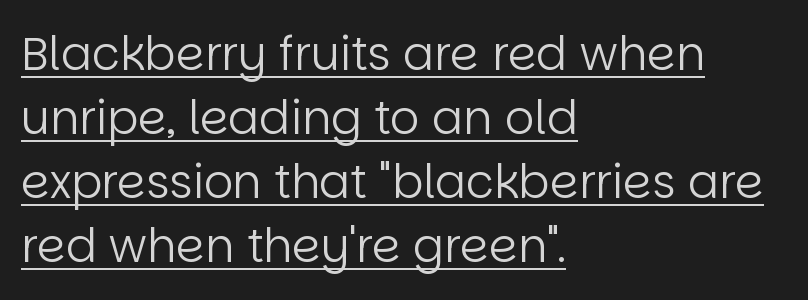
{"serif": "no", "italic": "no", "bold": "no", "weight": "regular", "width": "normal", "stroke_contrast": "low", "x_height": "large", "monospaced": "no", "underline": "yes", "align": "left", "line_spacing": "normal", "line_spacing_ratio": 1.39, "letter_spacing": "normal", "letter_spacing_em": 0.0, "glyph_px": 46}
